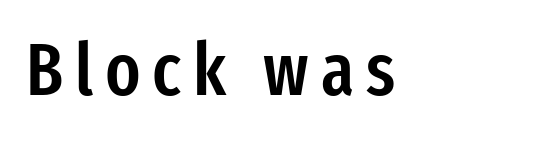
The image shows 73 px semibold, condensed sans-serif type, upright; set left-aligned, not underlined; low stroke contrast and a medium x-height.
